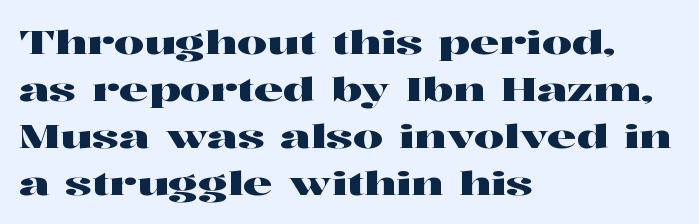
The image shows 33 px wide serif type, upright; set left-aligned, normal line spacing (1.42x), normal letter spacing, not underlined; high stroke contrast and a medium x-height.
